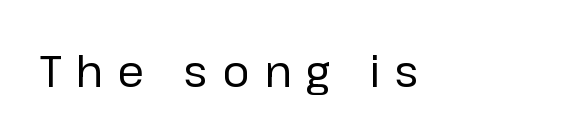
{"serif": "no", "italic": "no", "bold": "no", "weight": "regular", "width": "normal", "stroke_contrast": "low", "x_height": "medium", "monospaced": "no", "underline": "no", "letter_spacing": "wide", "letter_spacing_em": 0.33, "glyph_px": 43}
